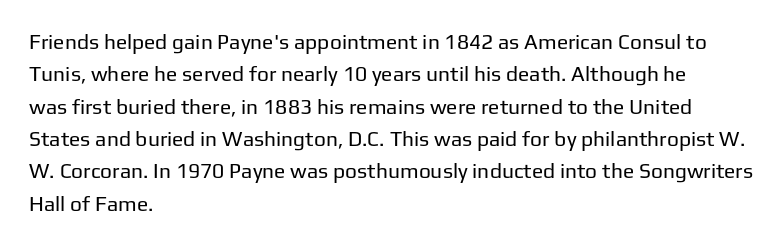
The image shows 21 px text type, upright; set left-aligned, normal line spacing (1.54x), normal letter spacing, not underlined.
